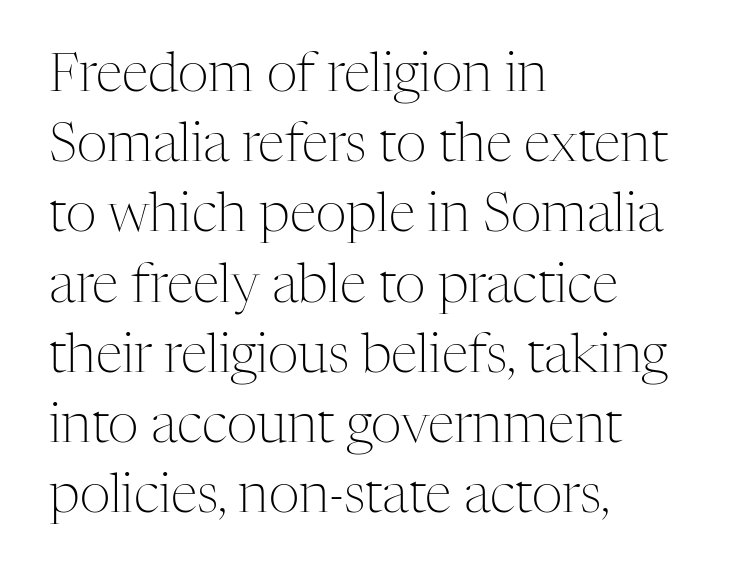
Q: Is the text bold? A: No.
Q: Is the text italic (slanted)? A: No, it is upright.
Q: Is the typeface a serif or a sans-serif typeface? A: Serif.
Q: Is the text underlined? A: No.
Q: How is the paragraph aligned? A: Left-aligned.
Q: Is the spacing between letters normal or unusually wide? A: Normal.
Q: Is the spacing between lines tight, normal or loose? A: Normal.
Q: Width (condensed, normal, or wide)? A: Normal.
Q: Stroke contrast? A: Medium.
Q: x-height? A: Medium.
Q: Monospaced? A: No.
